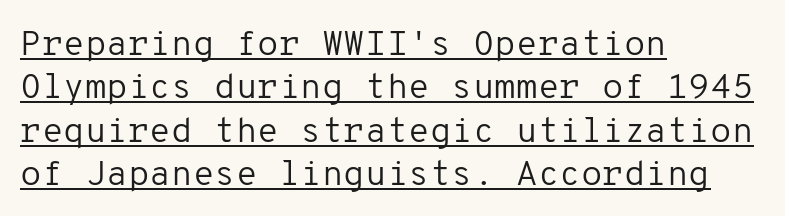
{"serif": "no", "italic": "no", "bold": "no", "weight": "regular", "width": "normal", "stroke_contrast": "low", "x_height": "medium", "monospaced": "yes", "underline": "yes", "align": "left", "line_spacing_ratio": 1.24, "letter_spacing": "normal", "letter_spacing_em": 0.0, "glyph_px": 35}
